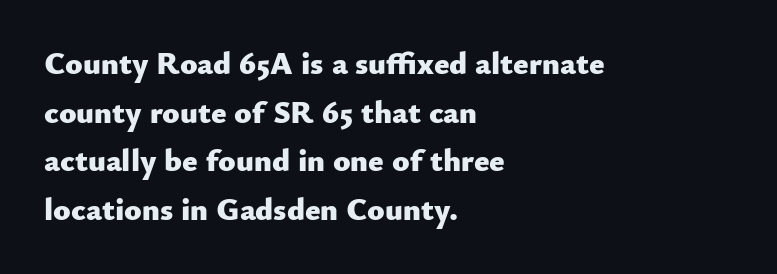
The image shows 32 px heavy sans-serif type, upright; set left-aligned, normal line spacing (1.52x), normal letter spacing, not underlined; low stroke contrast and a small x-height.
